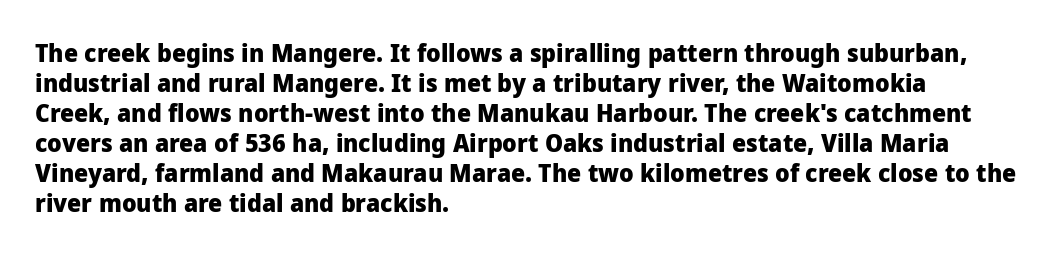
The image shows 25 px bold type, upright; set left-aligned, line spacing 1.2x, normal letter spacing, not underlined.
